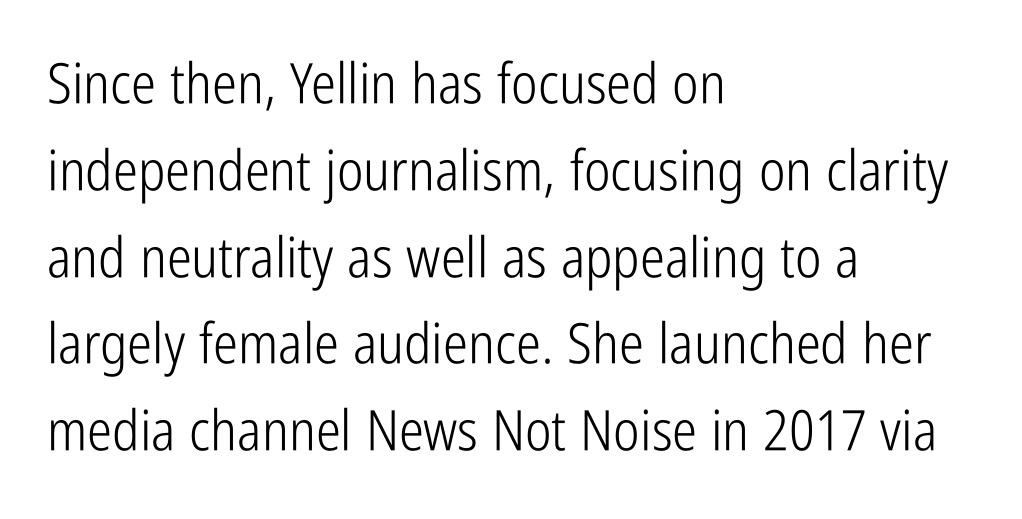
This sample keeps an unexceptional amount of space between lines. The gaps between neighbouring characters are ordinary and unremarkable. This sample uses an upright cut, with every glyph sitting square on the baseline. The area under the type is left untouched. In CSS terms this would be text-align: left.
